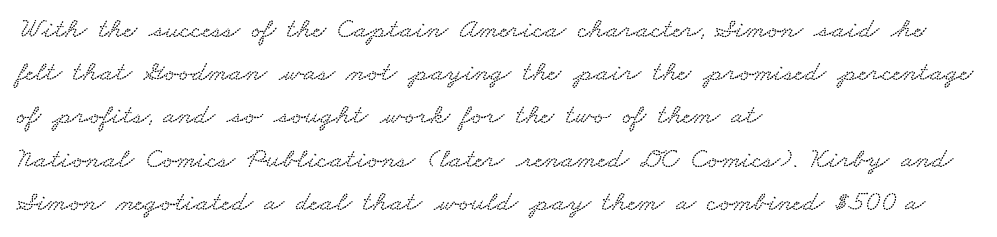
The image shows 29 px wide type; set left-aligned, normal line spacing (1.49x), normal letter spacing, not underlined; low stroke contrast and a small x-height.
